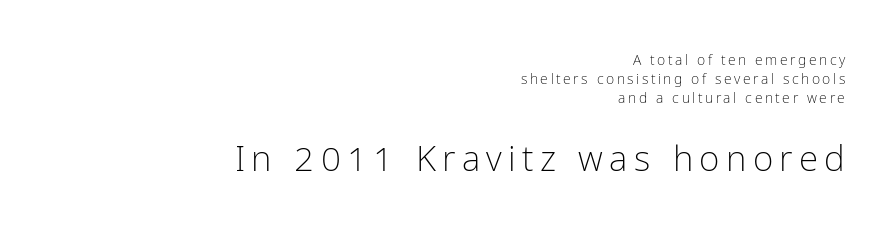
Q: Is the text bold? A: No.
Q: Is the text italic (slanted)? A: No, it is upright.
Q: Is the typeface a serif or a sans-serif typeface? A: Sans-serif.
Q: Is the text underlined? A: No.
Q: How is the paragraph aligned? A: Right-aligned.
Q: Is the spacing between lines tight, normal or loose? A: Normal.
Q: Which block of text is set in a larger size, the first (top) or the second (bottom)? A: The second (bottom) one.
Q: Width (condensed, normal, or wide)? A: Condensed.
Q: Stroke contrast? A: Low.
Q: x-height? A: Medium.
Q: Monospaced? A: No.
